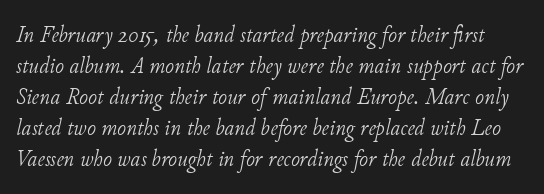
{"italic": "yes", "lean": "right", "slant_degrees": 11, "bold": "no", "underline": "no", "line_spacing": "normal", "line_spacing_ratio": 1.29, "letter_spacing": "normal", "letter_spacing_em": 0.0, "glyph_px": 24}
